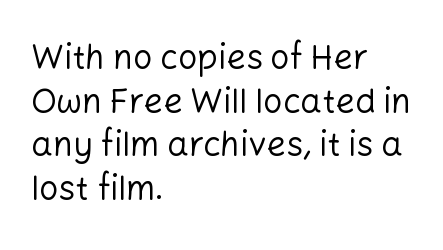
{"serif": "no", "italic": "no", "bold": "no", "weight": "regular", "width": "normal", "stroke_contrast": "low", "x_height": "medium", "monospaced": "no", "underline": "no", "align": "left", "line_spacing": "normal", "line_spacing_ratio": 1.28, "letter_spacing": "normal", "letter_spacing_em": 0.0, "glyph_px": 34}
